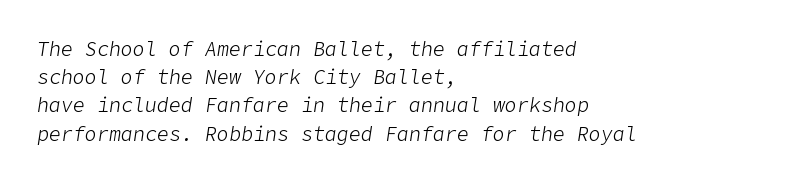
Q: Is the text bold? A: No.
Q: Is the text italic (slanted)? A: Yes, it leans right by about 9 degrees.
Q: Is the text underlined? A: No.
Q: How is the paragraph aligned? A: Left-aligned.
Q: Is the spacing between letters normal or unusually wide? A: Normal.
Q: Is the spacing between lines tight, normal or loose? A: Normal.
